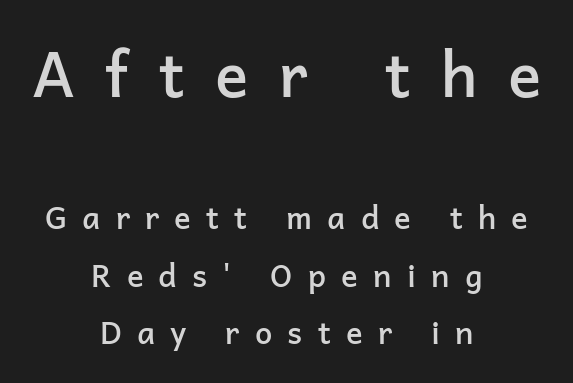
These lines are composed in type without serifs. The emphasis by scale lands on block number one, above. Unlike italic type, these characters show no tilt at all. Short and long lines alike share a common midpoint. Clear beneath every line of the passage. Weight check: semibold — heavier than regular, not quite bold.
